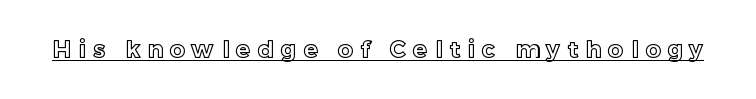
Q: Is the text italic (slanted)? A: No, it is upright.
Q: Is the text underlined? A: Yes.
Q: Is the spacing between letters normal or unusually wide? A: Unusually wide.
